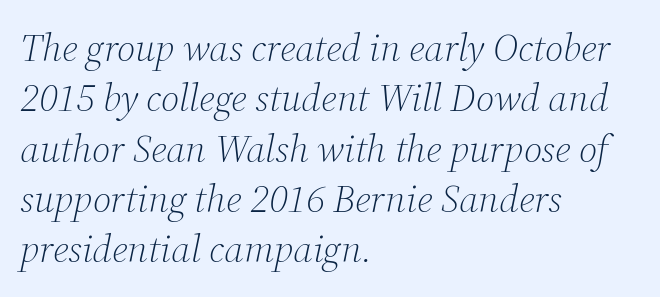
Glyph-to-glyph distance matches everyday printed text. Beneath every word, the page is bare. The paragraph has a hard left edge and a soft right edge. This sample uses a serif face. These lines sit exactly where default settings would place them.
